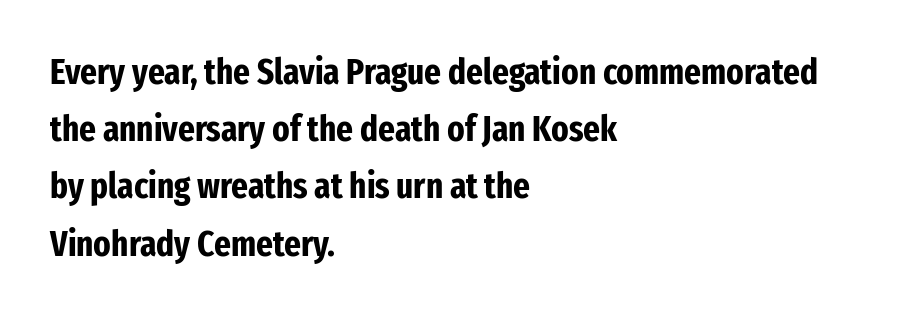
Q: Is the text bold? A: Yes.
Q: Is the text italic (slanted)? A: No, it is upright.
Q: Is the typeface a serif or a sans-serif typeface? A: Sans-serif.
Q: Is the text underlined? A: No.
Q: How is the paragraph aligned? A: Left-aligned.
Q: Is the spacing between letters normal or unusually wide? A: Normal.
Q: Is the spacing between lines tight, normal or loose? A: Normal.
Q: Width (condensed, normal, or wide)? A: Condensed.
Q: Stroke contrast? A: Low.
Q: x-height? A: Medium.
Q: Monospaced? A: No.
